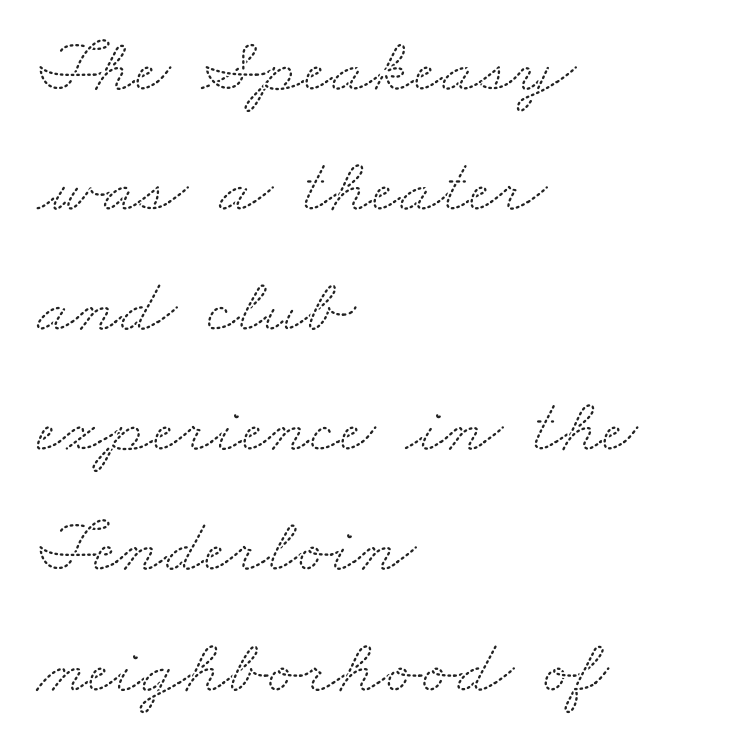
{"serif": "yes", "width": "wide", "stroke_contrast": "medium", "x_height": "small", "monospaced": "no", "underline": "no", "align": "left", "line_spacing": "normal", "line_spacing_ratio": 1.54, "letter_spacing": "normal", "letter_spacing_em": 0.0, "glyph_px": 78}
